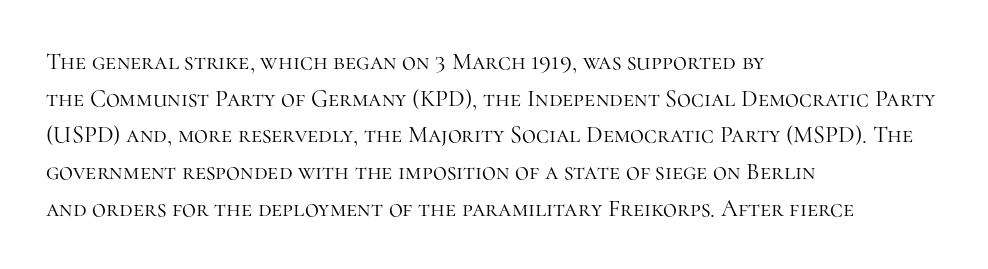
Standard letterfit; no display-style spreading of the glyphs. No chunkiness to these letters — they're not bold. This is roman type, the default non-slanted kind. Does the copy run flush right? No — it runs flush left.
